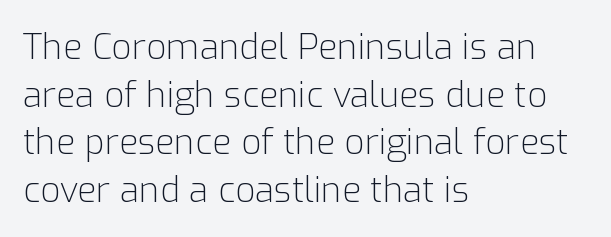
The image shows 35 px light sans-serif type, upright; set left-aligned, normal line spacing (1.36x), normal letter spacing, not underlined; low stroke contrast and a medium x-height.
